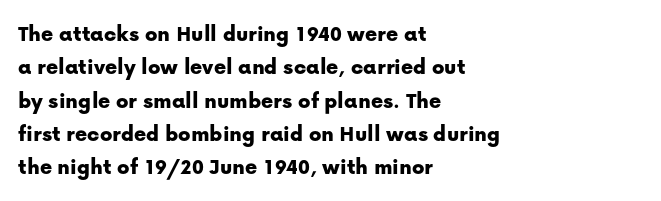
The rendering uses a moderate line-height, typical for paragraphs. These lines were composed using upright roman letters. The gaps between neighbouring characters are ordinary and unremarkable. Has an underline been added? It has not. Line starts are locked; line ends wander.
